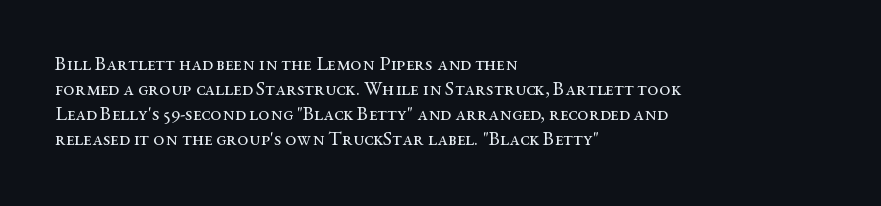
Underline: absent. These glyphs show unthickened strokes, regular width or finer. The leading is moderate, giving the passage an even texture. Upright lettering throughout.
